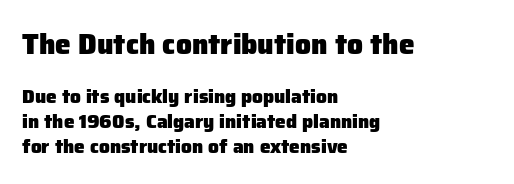
{"serif": "no", "italic": "no", "bold": "yes", "weight": "heavy", "width": "normal", "stroke_contrast": "low", "x_height": "medium", "monospaced": "no", "underline": "no", "align": "left", "line_spacing": "normal", "line_spacing_ratio": 1.31, "letter_spacing": "normal", "letter_spacing_em": 0.0, "larger_block": "first", "size_ratio": 1.47, "glyph_px": 28}
